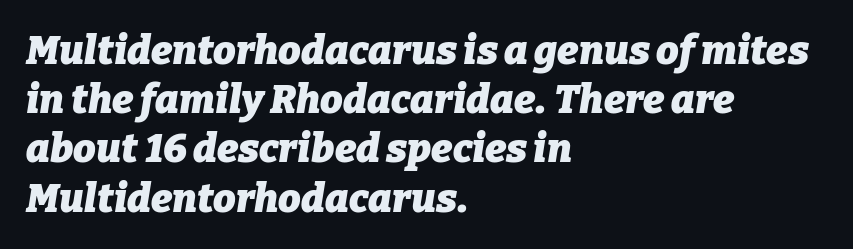
The image shows 40 px heavy type, italic (leaning right); set left-aligned, line spacing 1.23x, normal letter spacing, not underlined; low stroke contrast and a medium x-height.
